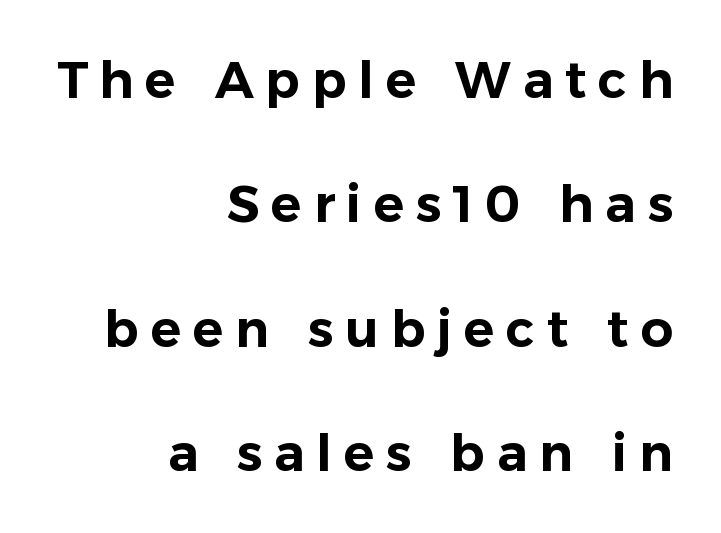
The image shows 51 px sans-serif type, upright; set right-aligned, loose line spacing (2.44x), unusually wide letter spacing (+0.23 em), not underlined; low stroke contrast and a medium x-height.
